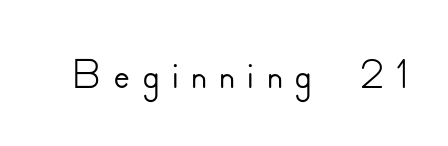
These lines are composed in type without serifs. The gap between lines stays unmarked. The rendering uses natural spacing where letterforms have individual widths. The typography opts for an upright posture over an oblique one.
